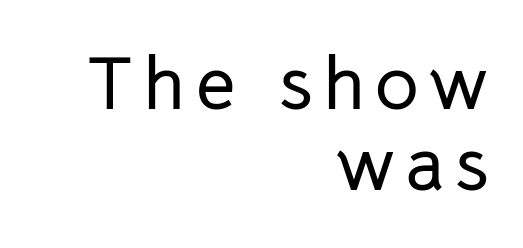
The image shows 76 px sans-serif type, upright; set right-aligned, tight line spacing (1.06x), not underlined; low stroke contrast and a medium x-height.
